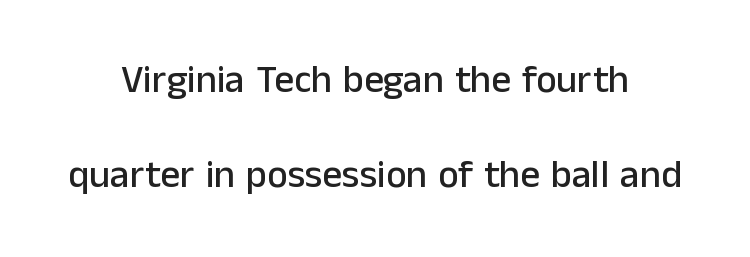
{"serif": "no", "italic": "no", "width": "normal", "stroke_contrast": "low", "x_height": "medium", "monospaced": "no", "underline": "no", "align": "center", "line_spacing": "loose", "line_spacing_ratio": 2.43, "letter_spacing": "normal", "letter_spacing_em": 0.0, "glyph_px": 39}
